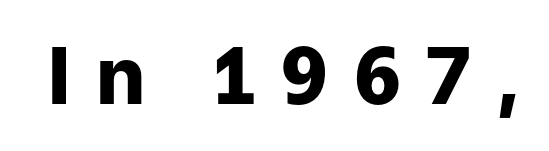
This sample has the flowing, uneven cadence of proportional lettering. Posture: upright roman. A typesetter would call this heavily tracked-out type. The rendering shows plain stroke endings on the letterforms — a sans-serif design.
